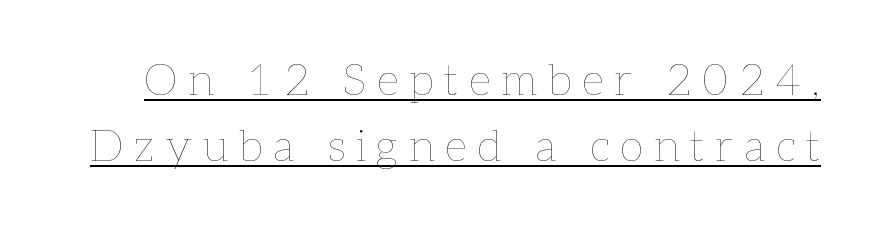
Q: Is the text bold? A: No.
Q: Is the text italic (slanted)? A: No, it is upright.
Q: Is the text underlined? A: Yes.
Q: Is the spacing between letters normal or unusually wide? A: Unusually wide.
Q: Is the spacing between lines tight, normal or loose? A: Normal.
Q: Width (condensed, normal, or wide)? A: Normal.
Q: Stroke contrast? A: Low.
Q: x-height? A: Medium.
Q: Monospaced? A: No.
